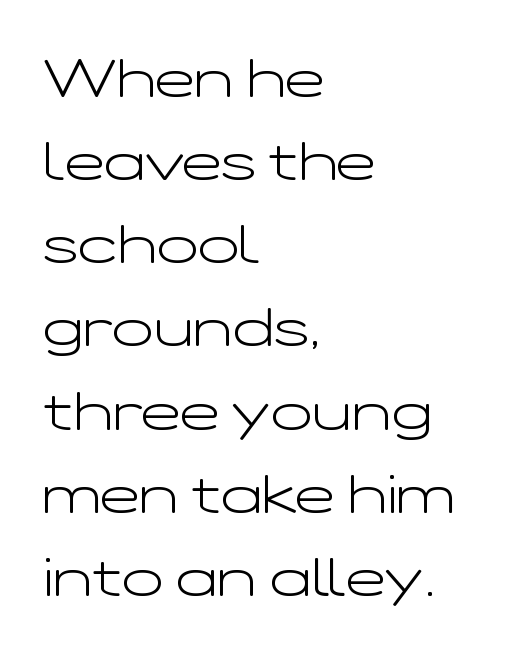
The image shows 54 px light, wide sans-serif type, upright; set left-aligned, normal line spacing (1.54x), normal letter spacing, not underlined; low stroke contrast and a medium x-height.
